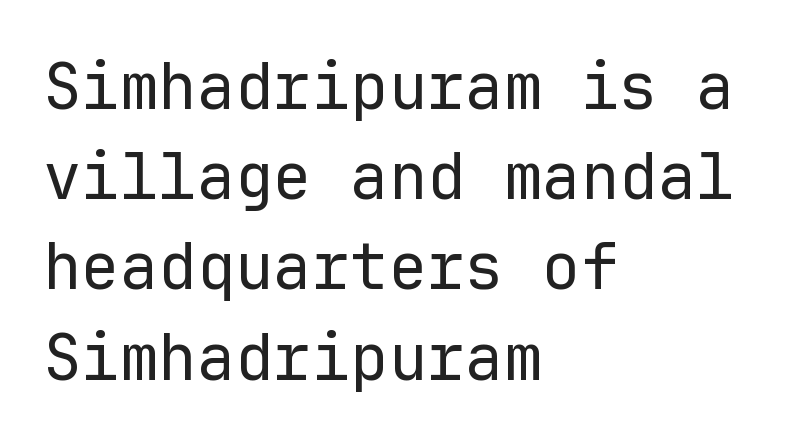
{"serif": "no", "italic": "no", "bold": "no", "weight": "regular", "width": "normal", "stroke_contrast": "low", "x_height": "medium", "monospaced": "yes", "underline": "no", "align": "left", "line_spacing": "normal", "line_spacing_ratio": 1.41, "letter_spacing": "normal", "letter_spacing_em": 0.0, "glyph_px": 64}
